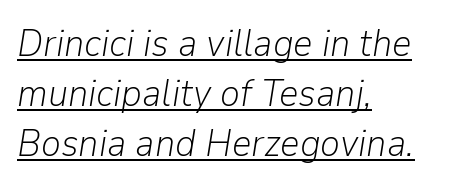
Q: Is the text bold? A: No.
Q: Is the text italic (slanted)? A: Yes, it leans right by about 9 degrees.
Q: Is the text underlined? A: Yes.
Q: How is the paragraph aligned? A: Left-aligned.
Q: Is the spacing between letters normal or unusually wide? A: Normal.
Q: Is the spacing between lines tight, normal or loose? A: Normal.
Q: Width (condensed, normal, or wide)? A: Normal.
Q: Stroke contrast? A: Low.
Q: x-height? A: Medium.
Q: Monospaced? A: No.
